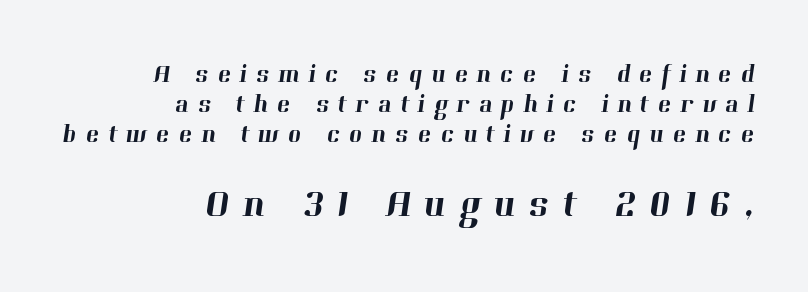
The image shows 38 px serif type; set right-aligned, line spacing 1.2x, unusually wide letter spacing (+0.36 em), not underlined; the second (bottom) block is 1.52x larger; high stroke contrast and a medium x-height.
